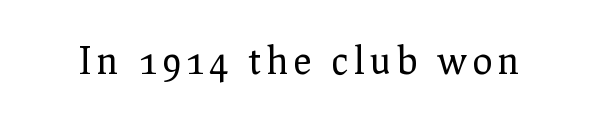
{"serif": "yes", "italic": "no", "bold": "no", "weight": "regular", "width": "normal", "stroke_contrast": "low", "x_height": "medium", "monospaced": "no", "underline": "no", "glyph_px": 37}
